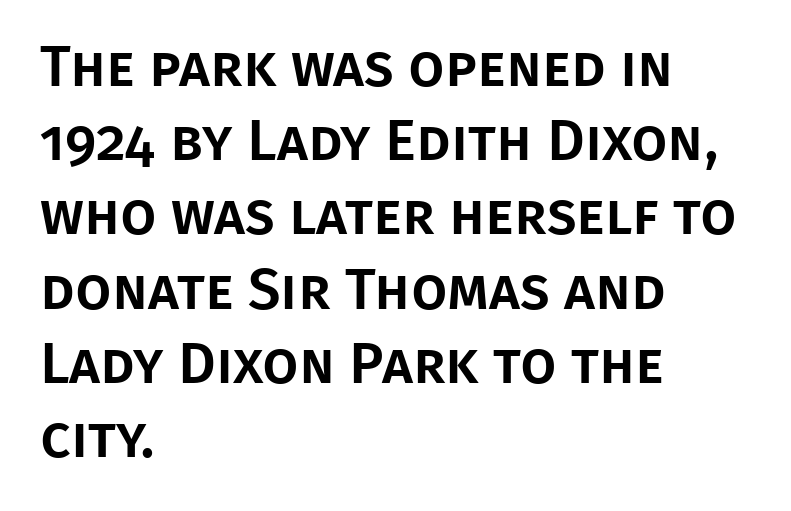
Q: Is the text italic (slanted)? A: No, it is upright.
Q: Is the typeface a serif or a sans-serif typeface? A: Sans-serif.
Q: Is the text underlined? A: No.
Q: How is the paragraph aligned? A: Left-aligned.
Q: Is the spacing between letters normal or unusually wide? A: Normal.
Q: Is the spacing between lines tight, normal or loose? A: Normal.
Q: Width (condensed, normal, or wide)? A: Normal.
Q: Stroke contrast? A: Low.
Q: x-height? A: Large.
Q: Monospaced? A: No.
